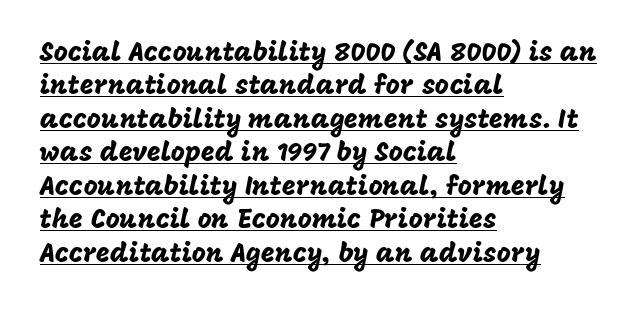
{"underline": "yes", "align": "left", "line_spacing_ratio": 1.24, "letter_spacing": "normal", "letter_spacing_em": 0.0, "glyph_px": 27}
